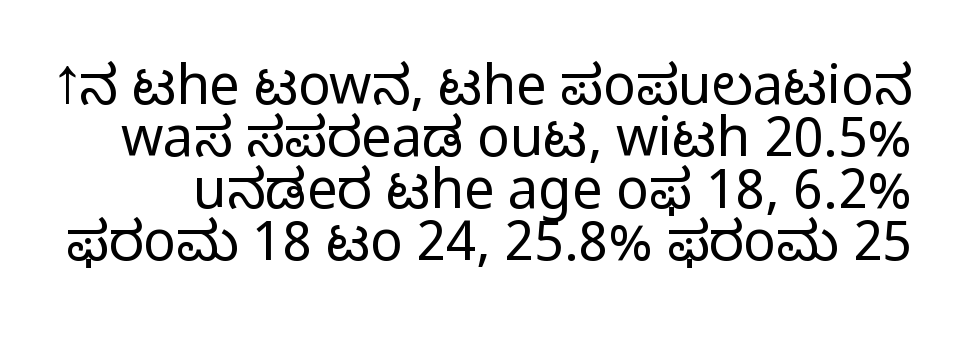
Decoration check: the copy has no underline. Line spacing here is tight. Weight class: somewhere from thin through regular. Think of a printed novel: that variable character pitch is what you see here. Words appear dense and cohesive because spacing is normal.
